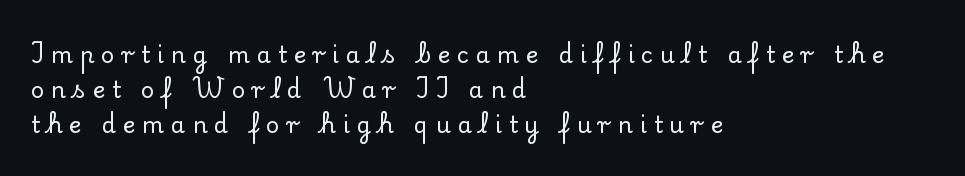
{"italic": "no", "underline": "no", "align": "left", "line_spacing": "normal", "line_spacing_ratio": 1.53, "letter_spacing": "wide", "letter_spacing_em": 0.3, "glyph_px": 23}
